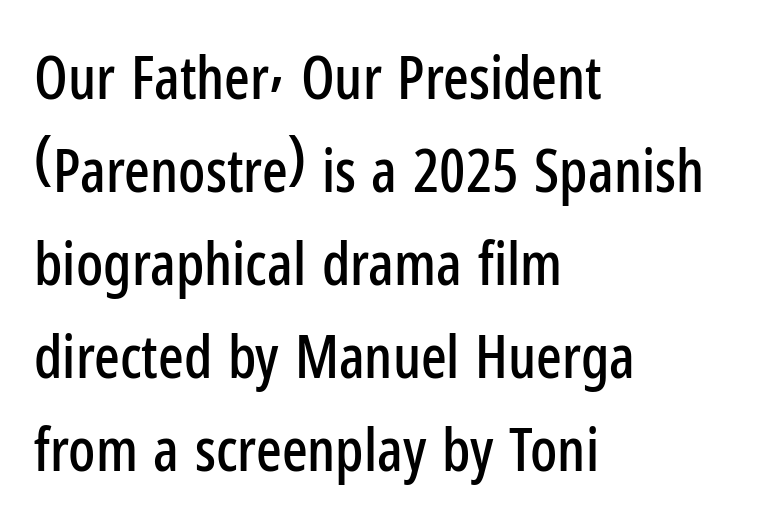
Varying glyph widths throughout — classic text-font behaviour. Ascenders rise straight up at ninety degrees. Bare-footed words on every line. Alignment: flush left. This is sans-serif lettering, the kind often seen on screens and signage.
